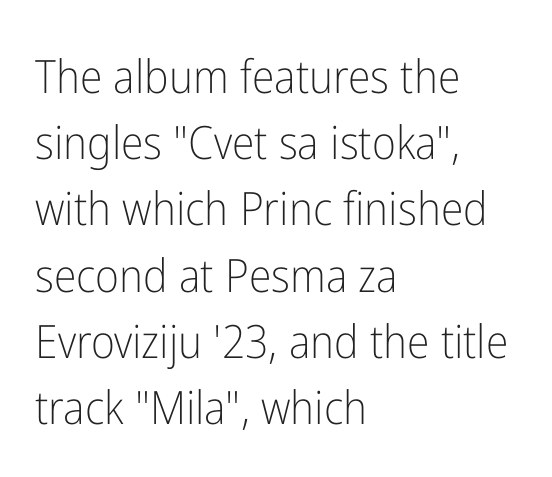
{"serif": "no", "italic": "no", "bold": "no", "weight": "light", "width": "condensed", "stroke_contrast": "low", "x_height": "medium", "monospaced": "no", "underline": "no", "align": "left", "line_spacing": "normal", "line_spacing_ratio": 1.44, "letter_spacing": "normal", "letter_spacing_em": 0.0, "glyph_px": 46}
